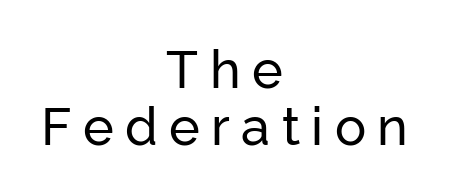
Q: Is the text italic (slanted)? A: No, it is upright.
Q: Is the typeface a serif or a sans-serif typeface? A: Sans-serif.
Q: Is the text underlined? A: No.
Q: How is the paragraph aligned? A: Centered.
Q: Is the spacing between letters normal or unusually wide? A: Unusually wide.
Q: Is the spacing between lines tight, normal or loose? A: Tight.
Q: Width (condensed, normal, or wide)? A: Normal.
Q: Stroke contrast? A: Low.
Q: x-height? A: Medium.
Q: Monospaced? A: No.
